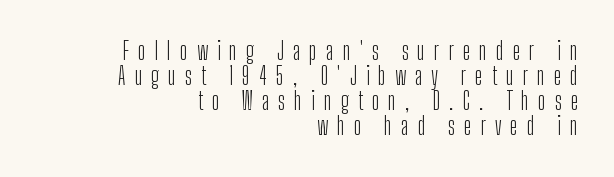
{"italic": "no", "bold": "no", "underline": "no", "align": "right", "line_spacing": "tight", "line_spacing_ratio": 1.04, "letter_spacing": "wide", "letter_spacing_em": 0.37, "glyph_px": 24}
